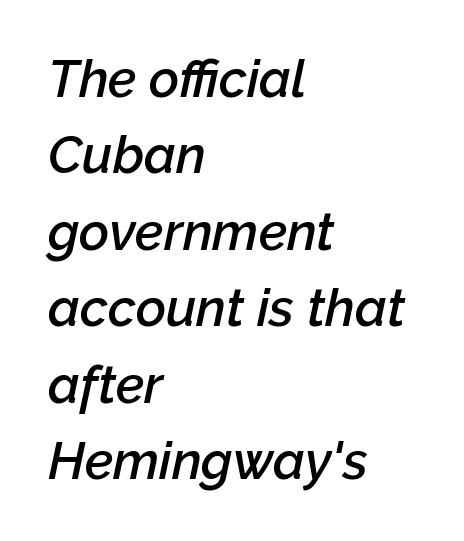
The image shows 52 px semibold type, italic (leaning right); set left-aligned, normal line spacing (1.47x), normal letter spacing, not underlined; low stroke contrast and a medium x-height.
